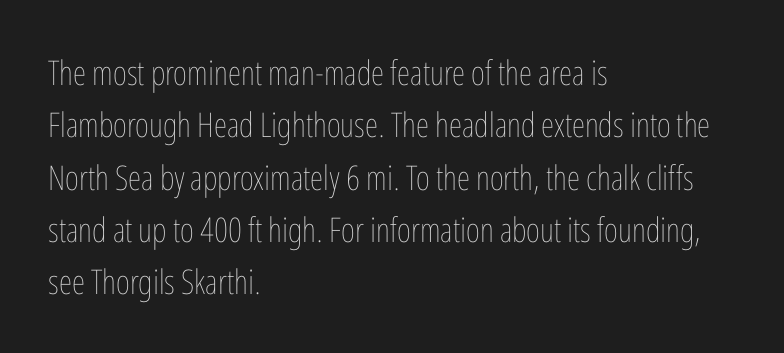
Only glyphs here, with clear space below each row. When letters stand straight like this, we call the style roman or upright. A student would call this left alignment; a typographer would say flush left, rag right. Character widths vary here, with narrow letters taking less room than wide ones. The font sits on the lighter half of the weight spectrum, regular included. This rendering leaves character spacing at its baseline value.
